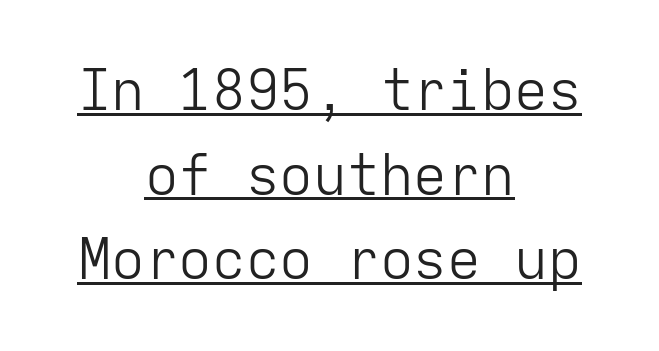
The image shows 56 px light sans-serif type, upright, monospaced; set centered, normal line spacing (1.51x), normal letter spacing, underlined; low stroke contrast and a medium x-height.
